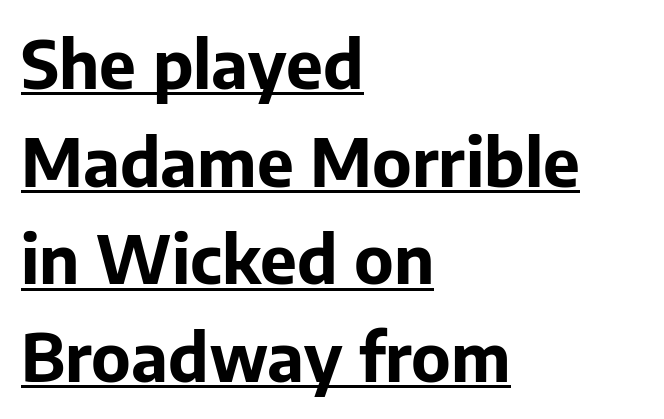
Caption: multi-line text, flush left, ragged right. Each new line begins a customary step beneath the previous one. No feet cap the strokes, marking this as sans-serif type. These lines carry a lot of weight — the face is fully bold.
